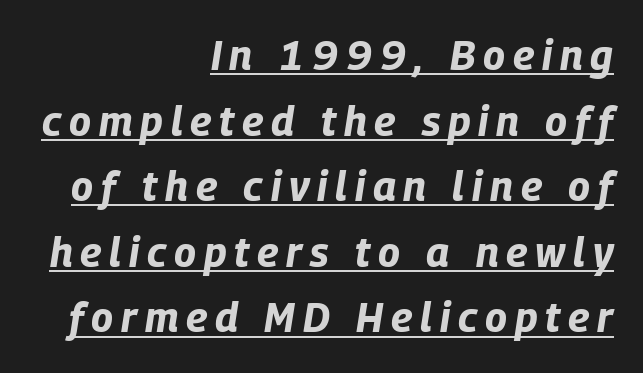
{"italic": "yes", "lean": "right", "slant_degrees": 9, "bold": "yes", "weight": "bold", "width": "condensed", "stroke_contrast": "low", "x_height": "large", "monospaced": "no", "underline": "yes", "align": "right", "line_spacing": "normal", "line_spacing_ratio": 1.6, "glyph_px": 41}
